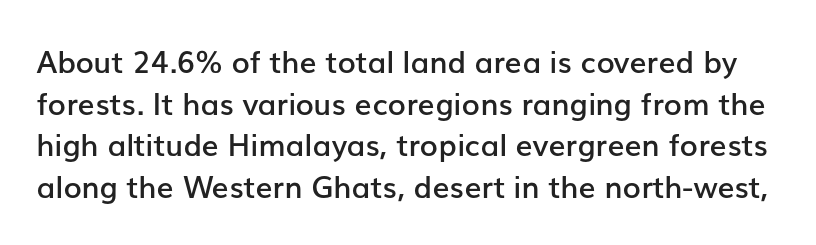
{"serif": "no", "italic": "no", "bold": "semi", "weight": "semibold", "width": "normal", "stroke_contrast": "low", "x_height": "medium", "monospaced": "no", "underline": "no", "line_spacing": "normal", "line_spacing_ratio": 1.39, "letter_spacing": "normal", "letter_spacing_em": 0.0, "glyph_px": 30}
